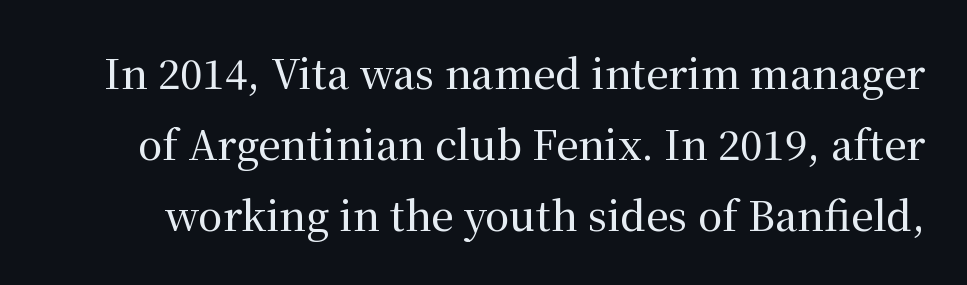
{"serif": "yes", "italic": "no", "width": "normal", "stroke_contrast": "medium", "x_height": "medium", "monospaced": "no", "underline": "no", "line_spacing_ratio": 1.77, "letter_spacing": "normal", "letter_spacing_em": 0.0, "glyph_px": 40}
